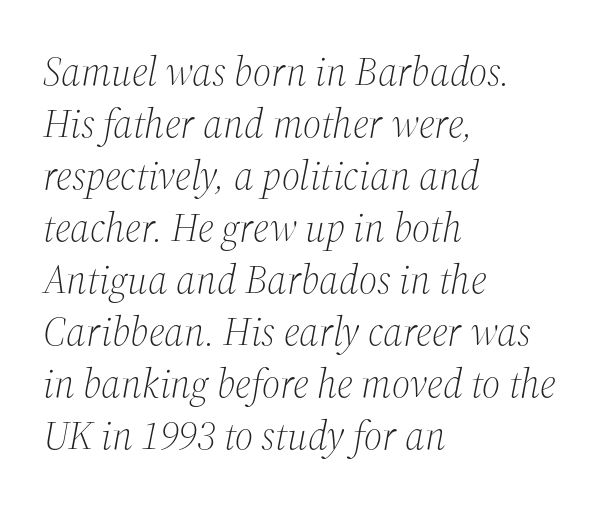
Q: Is the text bold? A: No.
Q: Is the text italic (slanted)? A: Yes, it leans right by about 12 degrees.
Q: Is the typeface a serif or a sans-serif typeface? A: Serif.
Q: Is the text underlined? A: No.
Q: How is the paragraph aligned? A: Left-aligned.
Q: Is the spacing between letters normal or unusually wide? A: Normal.
Q: Is the spacing between lines tight, normal or loose? A: Normal.
Q: Width (condensed, normal, or wide)? A: Normal.
Q: Stroke contrast? A: Medium.
Q: x-height? A: Medium.
Q: Monospaced? A: No.
